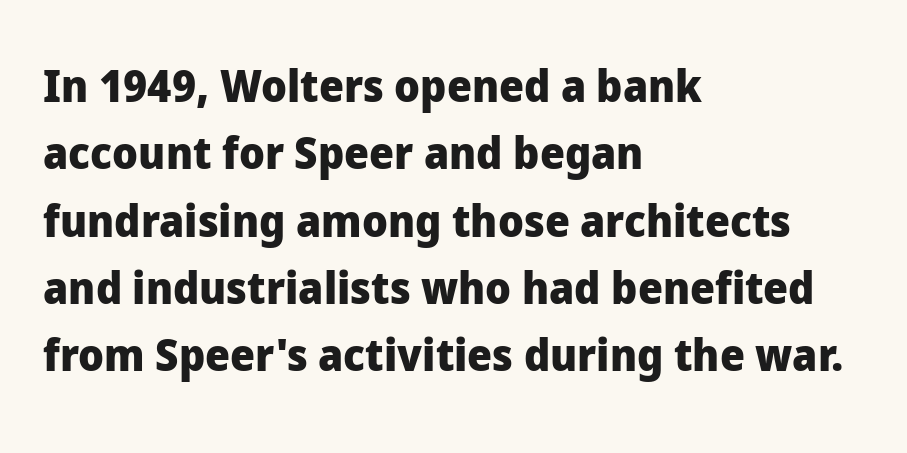
Weight: bold. Interline gaps are of average width in this sample. Students, note that the glyphs here touch the page at normal intervals. This sample uses a sans-serif face. Underlining? Definitely not there.
